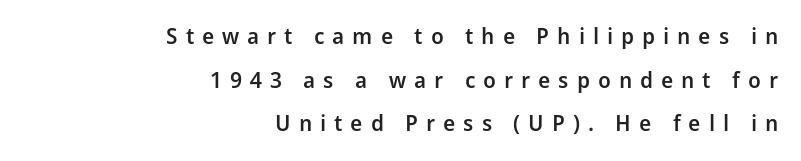
Q: Is the text bold? A: Semi-bold.
Q: Is the text italic (slanted)? A: No, it is upright.
Q: Is the text underlined? A: No.
Q: How is the paragraph aligned? A: Right-aligned.
Q: Is the spacing between letters normal or unusually wide? A: Unusually wide.
Q: Is the spacing between lines tight, normal or loose? A: Loose.
